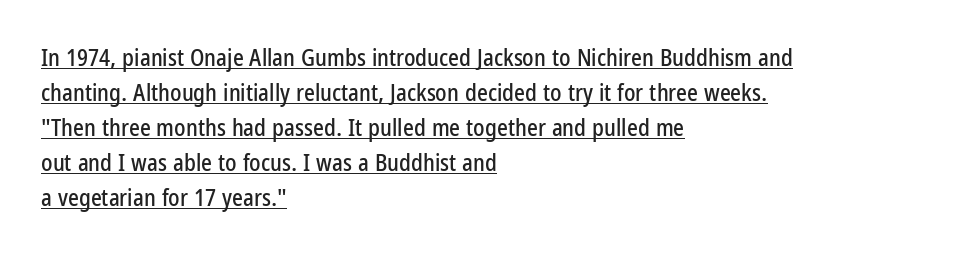
A continuous stroke trails under the words, as in a hyperlink. When letters stand straight like this, we call the style roman or upright. Layout note: lines flush left. Words appear dense and cohesive because spacing is normal. Compared with typical paragraphs, the rows here are spaced about the same.
